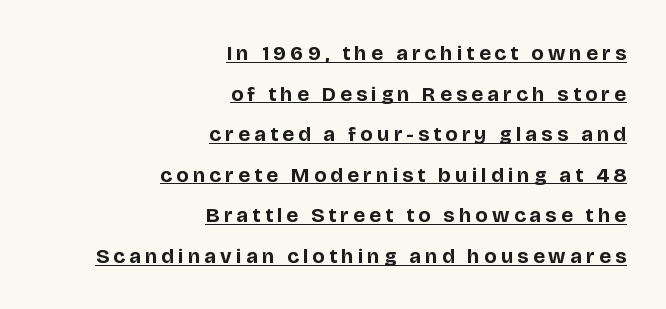
{"italic": "no", "bold": "yes", "underline": "yes", "align": "right", "line_spacing": "loose", "line_spacing_ratio": 1.93, "letter_spacing": "wide", "letter_spacing_em": 0.2, "glyph_px": 21}
